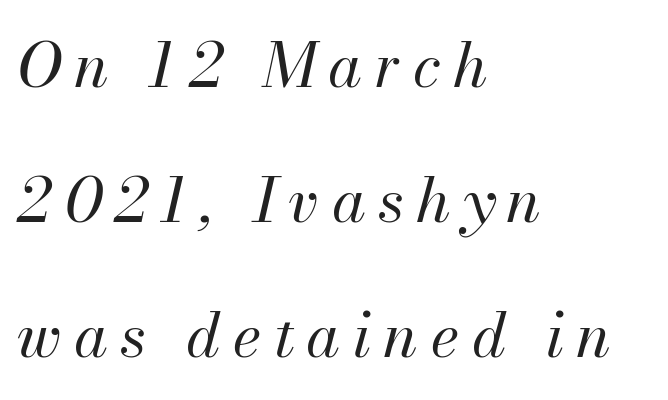
{"italic": "yes", "lean": "right", "slant_degrees": 13, "bold": "no", "weight": "regular", "width": "normal", "stroke_contrast": "medium", "x_height": "small", "monospaced": "no", "underline": "no", "align": "left", "line_spacing": "loose", "line_spacing_ratio": 2.18, "letter_spacing": "wide", "letter_spacing_em": 0.2, "glyph_px": 62}
